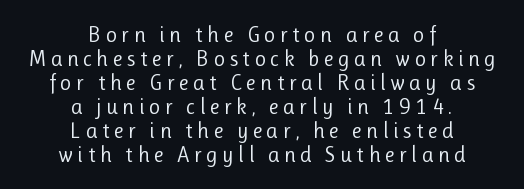
The image shows 22 px text type, upright; set centered, tight line spacing (1.09x), unusually wide letter spacing (+0.2 em), not underlined.
